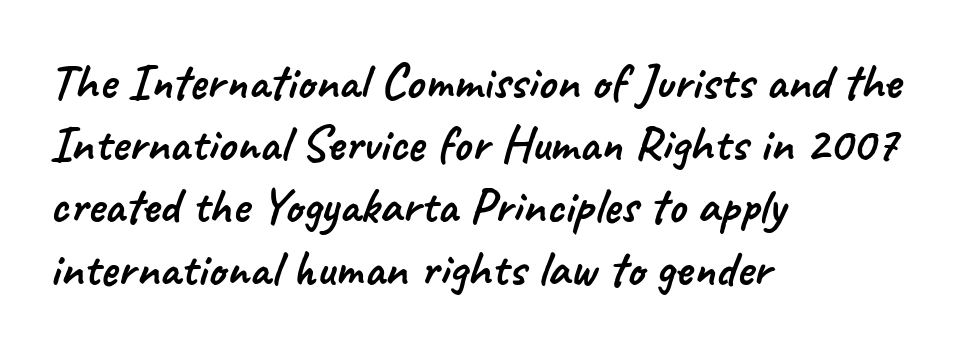
No word sits above an underline. These lines are set flush left with a ragged right edge. The face used here is proportionally spaced, like ordinary book or web type. The face used here is a sans, in the tradition of grotesques and geometrics. The type is set solid horizontally, with unmodified tracking.
